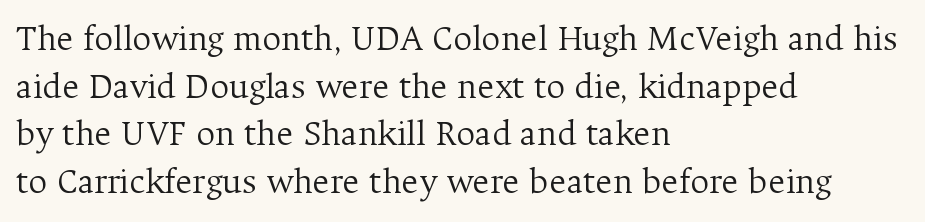
The image shows 37 px light serif type, upright; set left-aligned, normal line spacing (1.29x), normal letter spacing, not underlined; medium stroke contrast and a medium x-height.
